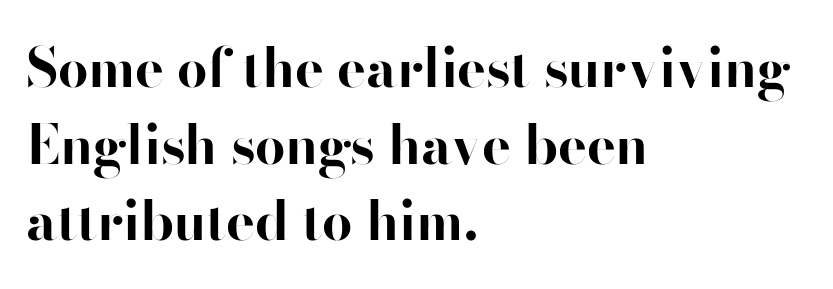
Is this a fixed-width face? No — the glyphs have proportional, varying widths. Reading down the column, the eye jumps a familiar distance to each next line. Honestly, the letter spacing is just normal — you wouldn't notice it. Grotesque or geometric, the face here clearly has no serifs. Notice how thick the strokes are: this is what a full bold looks like. Which margin do the lines hug? The left one — the right edge is uneven.
